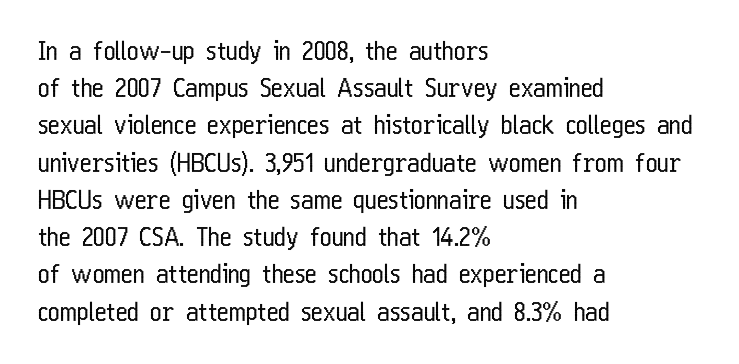
{"italic": "no", "bold": "no", "underline": "no", "align": "left", "line_spacing": "normal", "line_spacing_ratio": 1.49, "letter_spacing": "normal", "letter_spacing_em": 0.0, "glyph_px": 25}
